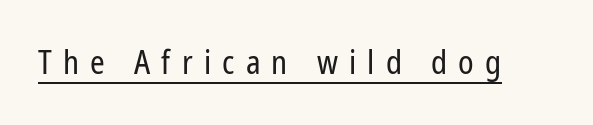
Q: Is the text bold? A: No.
Q: Is the text italic (slanted)? A: No, it is upright.
Q: Is the typeface a serif or a sans-serif typeface? A: Sans-serif.
Q: Is the text underlined? A: Yes.
Q: Is the spacing between letters normal or unusually wide? A: Unusually wide.
Q: Width (condensed, normal, or wide)? A: Condensed.
Q: Stroke contrast? A: Low.
Q: x-height? A: Medium.
Q: Monospaced? A: No.
